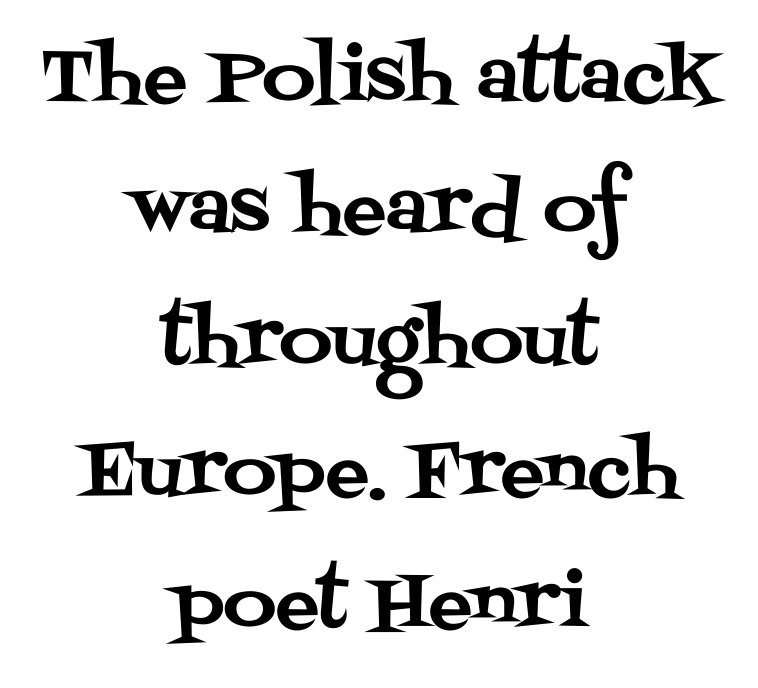
The specimen omits any rule beneath the text block's lines. Do the characters align in a grid? No, the font is proportional. I'd call this a serif setting — the letters wear small feet. Nothing unusual about the tracking: characters are spaced as the font intends. One-word summary of the alignment: center.
